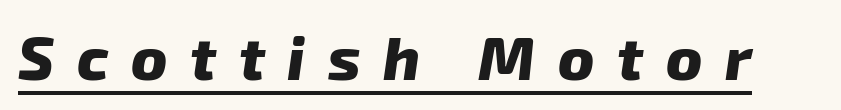
Q: Is the text bold? A: Yes.
Q: Is the typeface a serif or a sans-serif typeface? A: Sans-serif.
Q: Is the text underlined? A: Yes.
Q: Is the spacing between letters normal or unusually wide? A: Unusually wide.
Q: Width (condensed, normal, or wide)? A: Normal.
Q: Stroke contrast? A: Low.
Q: x-height? A: Medium.
Q: Monospaced? A: No.
